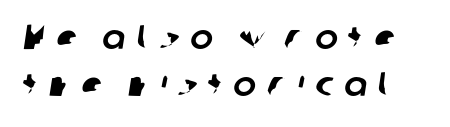
Regarding serifs, this sample does without them. Underline: absent. The face used here is rendered with a markedly widened letterfit. How would I describe the line gaps? Plain and ordinary. These lines are rendered in a variable-pitch font.
